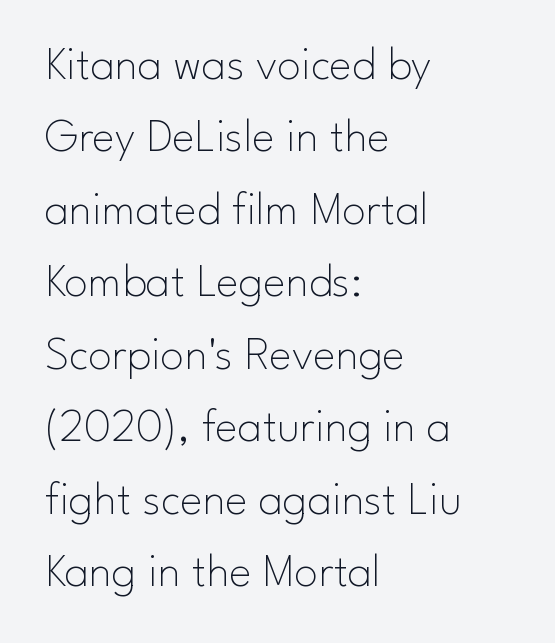
The image shows 48 px thin sans-serif type, upright; set left-aligned, normal line spacing (1.51x), normal letter spacing, not underlined; low stroke contrast and a small x-height.
